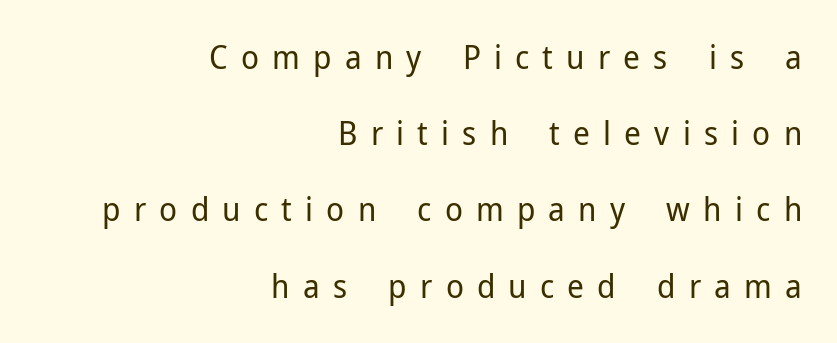
The image shows 33 px regular-weight sans-serif type, upright; set right-aligned, loose line spacing (2.31x), unusually wide letter spacing (+0.4 em), not underlined; low stroke contrast and a medium x-height.
